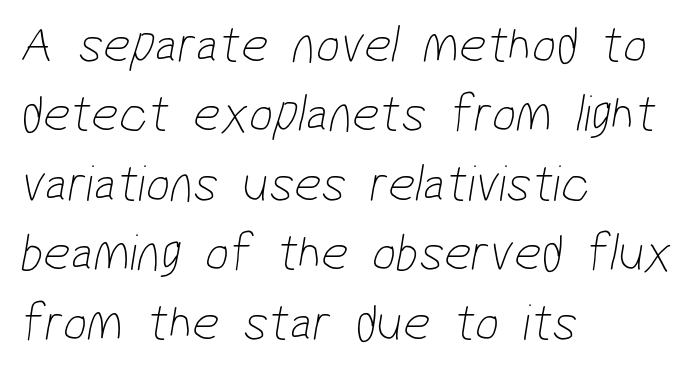
Q: Is the text bold? A: No.
Q: Is the typeface a serif or a sans-serif typeface? A: Sans-serif.
Q: Is the text underlined? A: No.
Q: How is the paragraph aligned? A: Left-aligned.
Q: Is the spacing between letters normal or unusually wide? A: Normal.
Q: Is the spacing between lines tight, normal or loose? A: Normal.
Q: Width (condensed, normal, or wide)? A: Condensed.
Q: Stroke contrast? A: Low.
Q: x-height? A: Medium.
Q: Monospaced? A: No.
